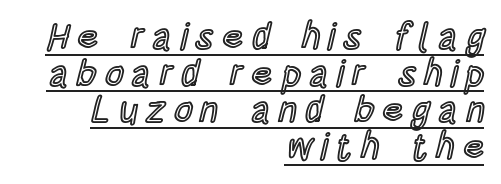
Leading: reduced. Between one letter and the next there's a generous, obvious gap. Like a heading marked for emphasis, these lines bear an underscore. Horizontally, the lines are justified to the trailing edge only.
